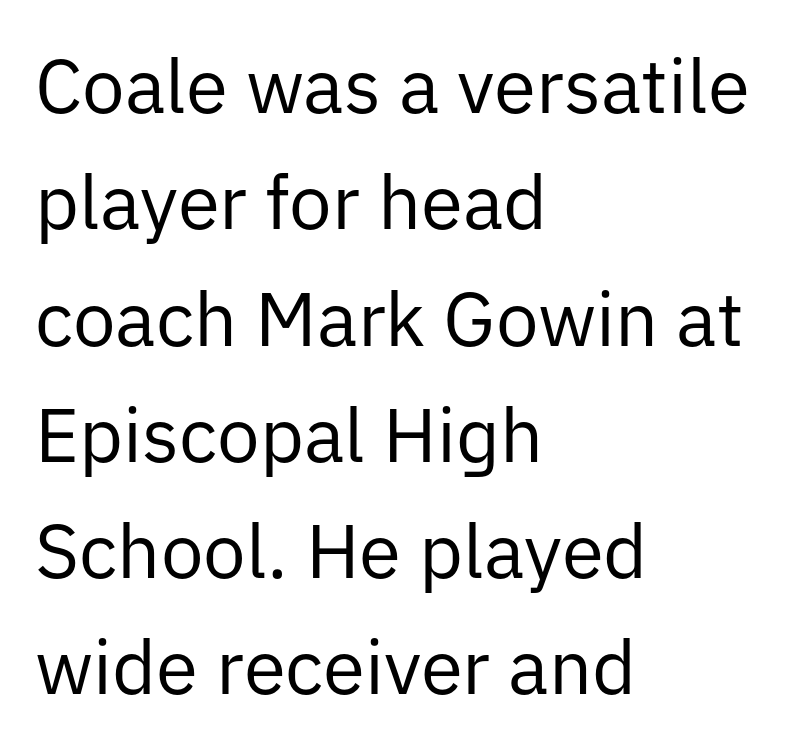
The image shows 76 px regular-weight sans-serif type, upright; set left-aligned, normal line spacing (1.53x), normal letter spacing, not underlined; low stroke contrast and a medium x-height.
